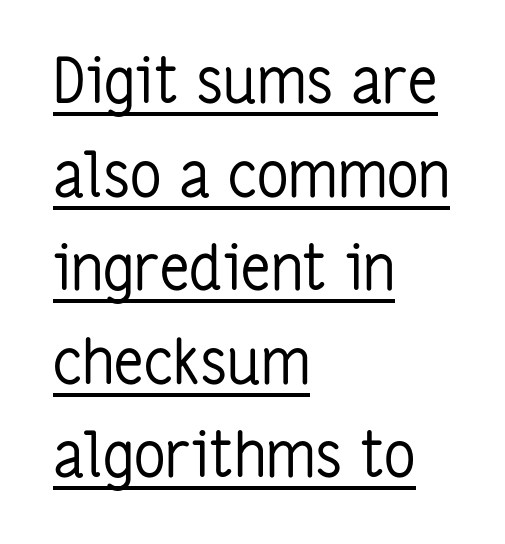
{"serif": "no", "italic": "no", "bold": "no", "weight": "regular", "width": "condensed", "stroke_contrast": "low", "x_height": "medium", "monospaced": "no", "underline": "yes", "align": "left", "line_spacing": "normal", "line_spacing_ratio": 1.51, "letter_spacing": "normal", "letter_spacing_em": 0.0, "glyph_px": 62}
